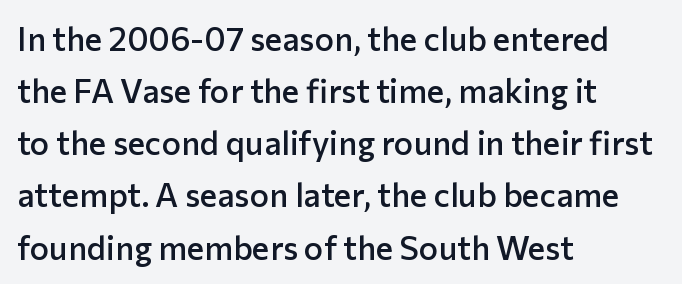
The image shows 33 px semibold sans-serif type, upright; set left-aligned, normal line spacing (1.58x), normal letter spacing, not underlined; low stroke contrast and a medium x-height.
